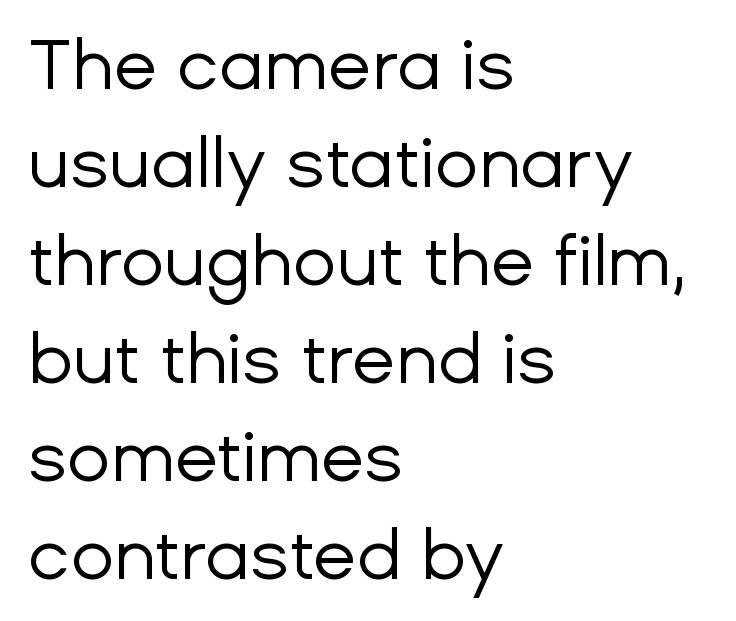
Q: Is the text bold? A: No.
Q: Is the text italic (slanted)? A: No, it is upright.
Q: Is the typeface a serif or a sans-serif typeface? A: Sans-serif.
Q: Is the text underlined? A: No.
Q: How is the paragraph aligned? A: Left-aligned.
Q: Is the spacing between letters normal or unusually wide? A: Normal.
Q: Is the spacing between lines tight, normal or loose? A: Normal.
Q: Width (condensed, normal, or wide)? A: Normal.
Q: Stroke contrast? A: Low.
Q: x-height? A: Medium.
Q: Monospaced? A: No.
